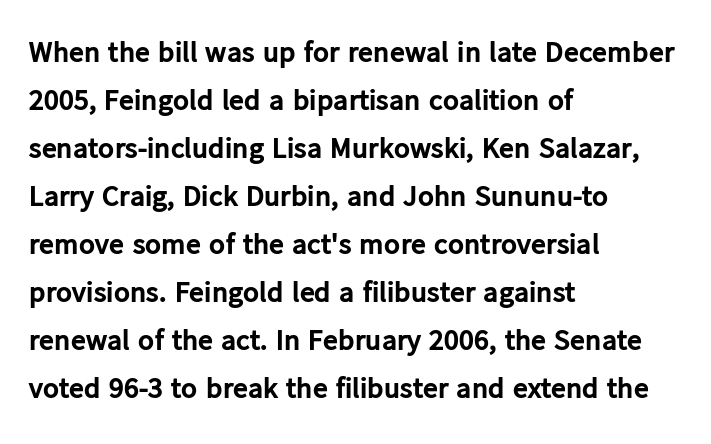
The image shows 30 px bold sans-serif type, upright; set left-aligned, normal line spacing (1.6x), normal letter spacing, not underlined; low stroke contrast and a medium x-height.
